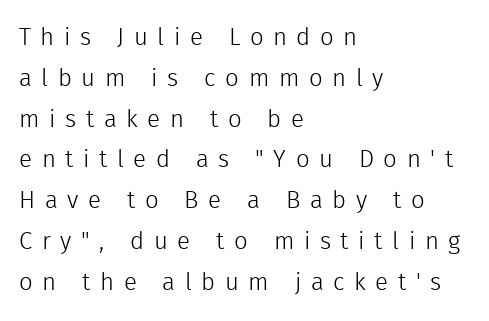
The vertical gap from one line to the next is medium. Descenders are the only things crossing below the line. The lines are quadded left. These lines have a slow, spaced-out rhythm from letter to letter. Unlike italic type, these characters show no tilt at all. The cut favours lightness, reaching ordinary text weight at its darkest.
